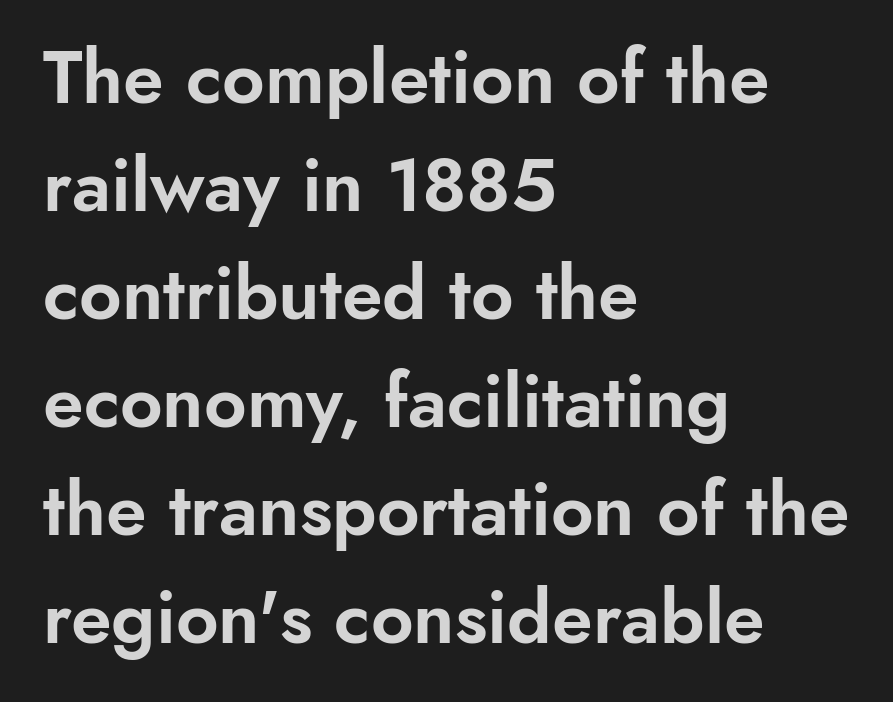
The image shows 74 px sans-serif type, upright; set left-aligned, normal line spacing (1.46x), normal letter spacing, not underlined; low stroke contrast and a small x-height.
